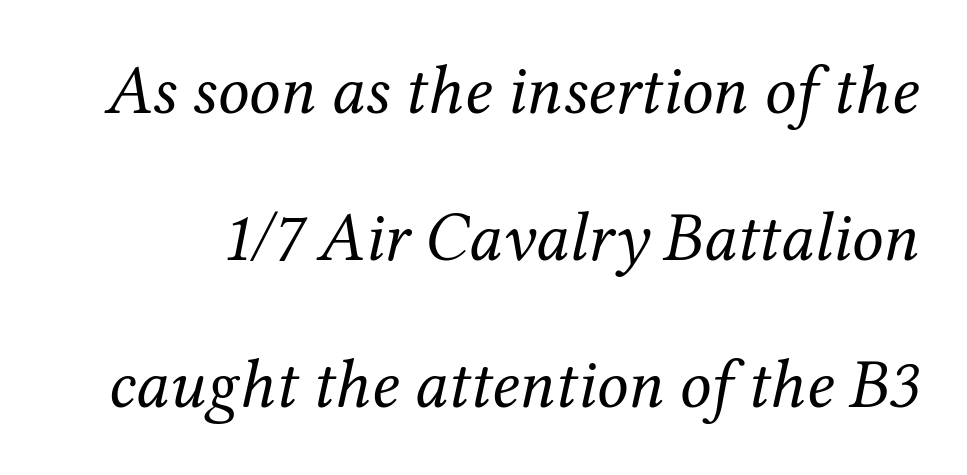
The image shows 70 px regular-weight serif type, italic (leaning right); set loose line spacing (2.1x), normal letter spacing, not underlined; medium stroke contrast and a medium x-height.
